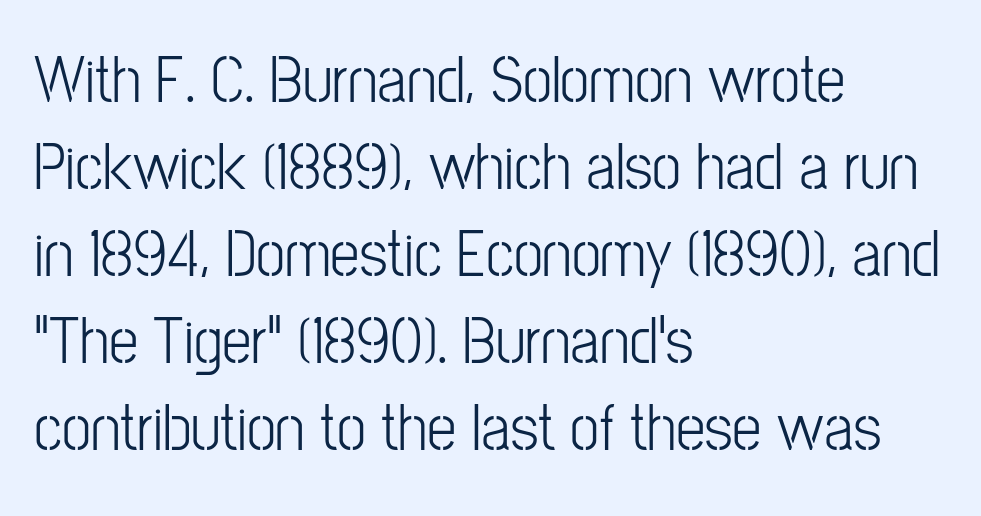
The image shows 66 px condensed sans-serif type, upright; set left-aligned, normal line spacing (1.32x), normal letter spacing, not underlined; low stroke contrast and a medium x-height.
